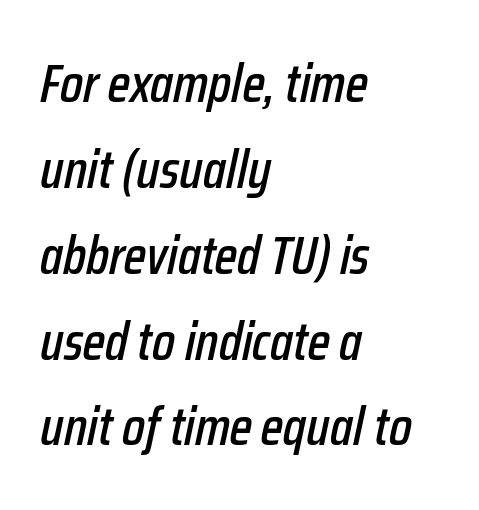
{"italic": "yes", "lean": "right", "slant_degrees": 12, "width": "condensed", "stroke_contrast": "low", "x_height": "medium", "monospaced": "no", "underline": "no", "align": "left", "line_spacing": "normal", "line_spacing_ratio": 1.59, "letter_spacing": "normal", "letter_spacing_em": 0.0, "glyph_px": 54}
